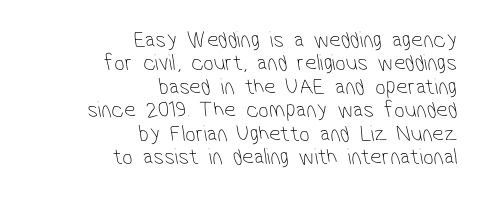
{"bold": "no", "underline": "no", "align": "right", "line_spacing": "tight", "line_spacing_ratio": 1.02, "letter_spacing": "normal", "letter_spacing_em": 0.0, "glyph_px": 23}
